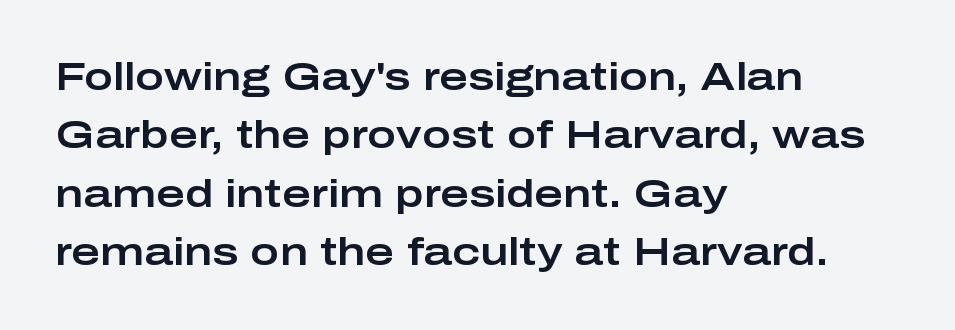
{"serif": "no", "italic": "no", "width": "wide", "stroke_contrast": "low", "x_height": "medium", "monospaced": "no", "underline": "no", "align": "left", "line_spacing": "normal", "line_spacing_ratio": 1.5, "letter_spacing": "normal", "letter_spacing_em": 0.0, "glyph_px": 39}
